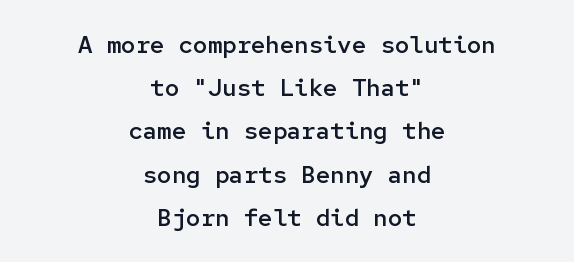
Q: Is the text bold? A: Semi-bold.
Q: Is the text italic (slanted)? A: No, it is upright.
Q: Is the text underlined? A: No.
Q: How is the paragraph aligned? A: Centered.
Q: Is the spacing between letters normal or unusually wide? A: Normal.
